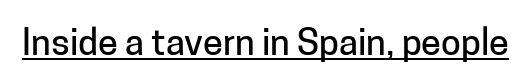
{"serif": "no", "italic": "no", "width": "normal", "stroke_contrast": "low", "x_height": "medium", "monospaced": "no", "underline": "yes", "letter_spacing": "normal", "letter_spacing_em": 0.0, "glyph_px": 36}
